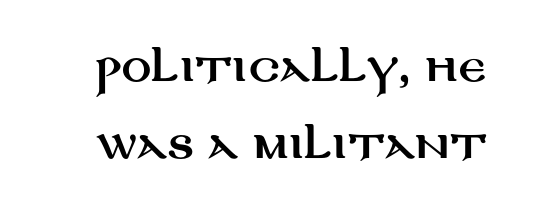
{"serif": "no", "italic": "no", "width": "wide", "stroke_contrast": "medium", "x_height": "large", "monospaced": "no", "underline": "no", "line_spacing": "loose", "line_spacing_ratio": 2.09, "letter_spacing": "normal", "letter_spacing_em": 0.0, "glyph_px": 37}
